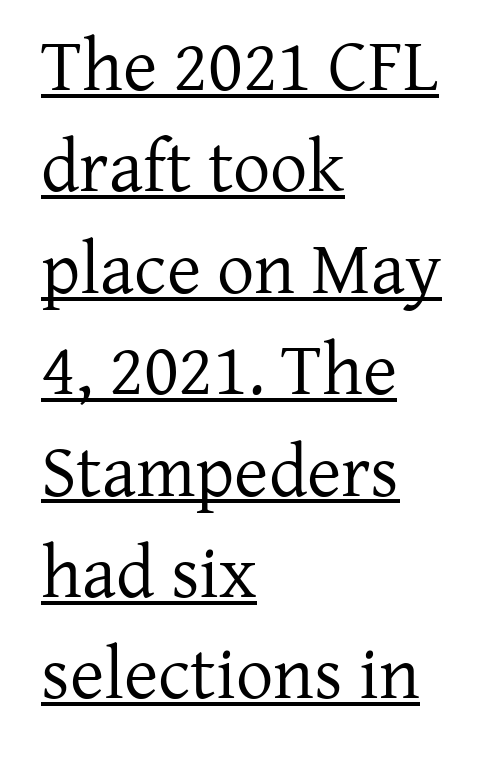
The image shows 74 px regular-weight serif type, upright; set left-aligned, normal line spacing (1.37x), normal letter spacing, underlined; low stroke contrast and a medium x-height.
